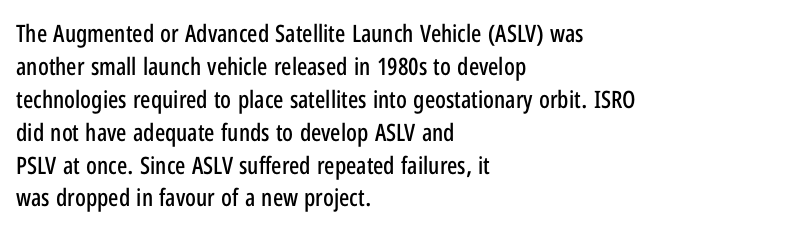
Q: Is the text italic (slanted)? A: No, it is upright.
Q: Is the text underlined? A: No.
Q: How is the paragraph aligned? A: Left-aligned.
Q: Is the spacing between letters normal or unusually wide? A: Normal.
Q: Is the spacing between lines tight, normal or loose? A: Normal.
